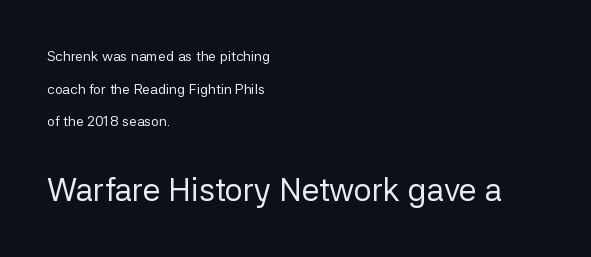
The image shows 32 px regular-weight sans-serif type, upright; set left-aligned, loose line spacing (2.33x), normal letter spacing, not underlined; the second (bottom) block is 2.29x larger; low stroke contrast and a medium x-height.
